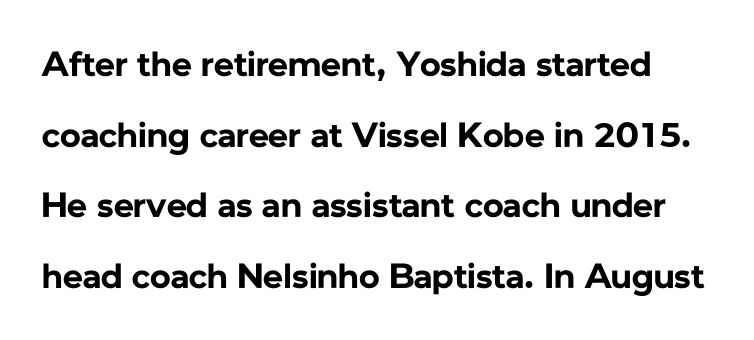
The image shows 35 px bold sans-serif type, upright; set loose line spacing (2.02x), normal letter spacing, not underlined; low stroke contrast and a medium x-height.
